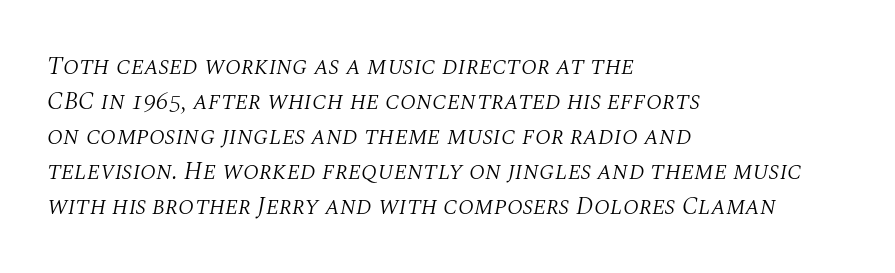
{"italic": "yes", "lean": "right", "slant_degrees": 10, "bold": "no", "underline": "no", "align": "left", "line_spacing": "normal", "line_spacing_ratio": 1.4, "letter_spacing": "normal", "letter_spacing_em": 0.0, "glyph_px": 25}
